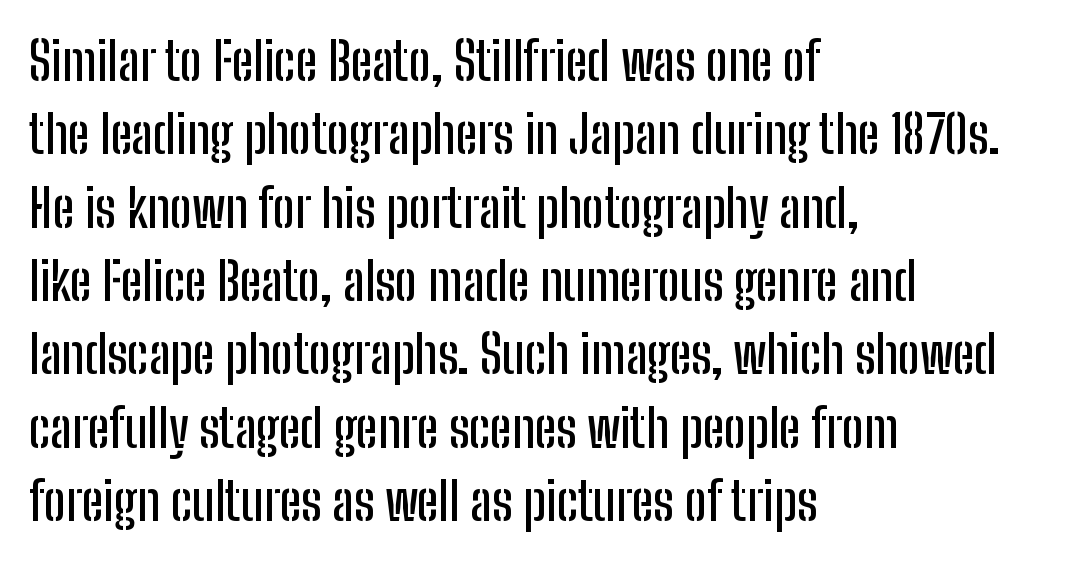
The image shows 52 px condensed sans-serif type, upright; set left-aligned, normal line spacing (1.41x), normal letter spacing, not underlined; low stroke contrast and a medium x-height.
